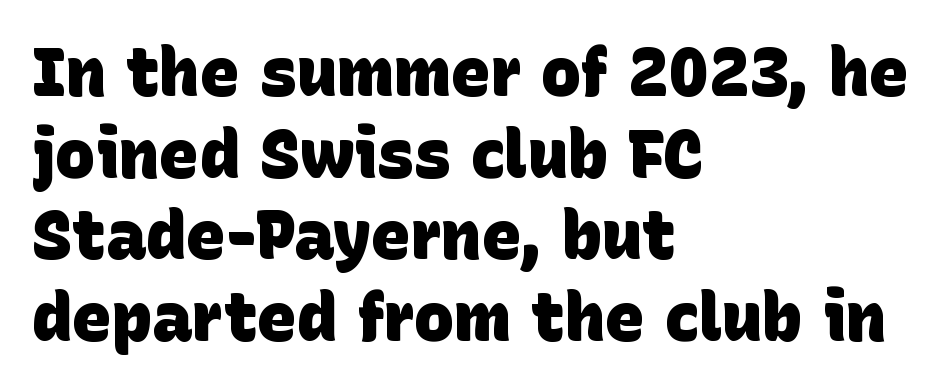
This sample uses a sans-serif face. Typeset ragged right — the left edge is the straight one. The tracking reads as untouched default to a designer's eye. Set as a true bold cut, around the 700 mark.
